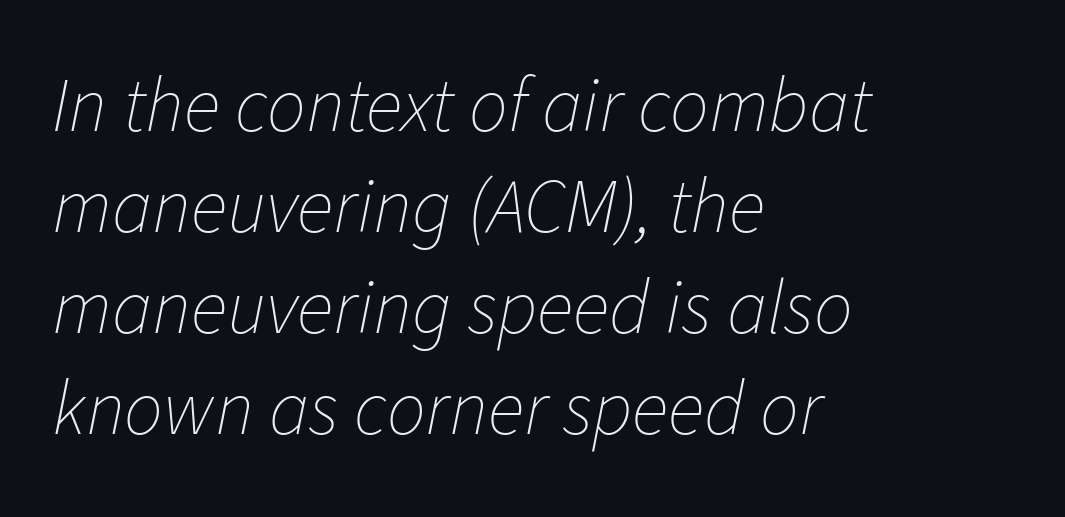
The image shows 77 px thin type, italic (leaning right); set left-aligned, normal line spacing (1.31x), normal letter spacing, not underlined; low stroke contrast and a medium x-height.
